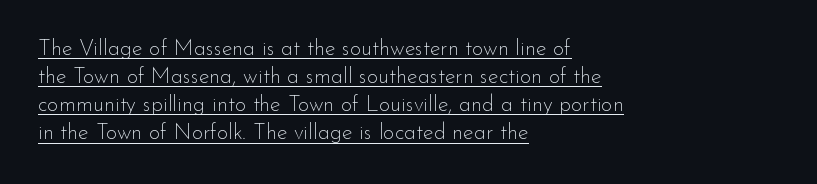
Weight class: somewhere from thin through regular. Horizontal bands of white between lines are of average thickness. Nope, not italic — everything's standing straight. Glance below the letters and you will spot a drawn line. Observe the ordinary spacing: letters are neighbours, not strangers. Is the block centered? No — it sits flush against the left margin.
